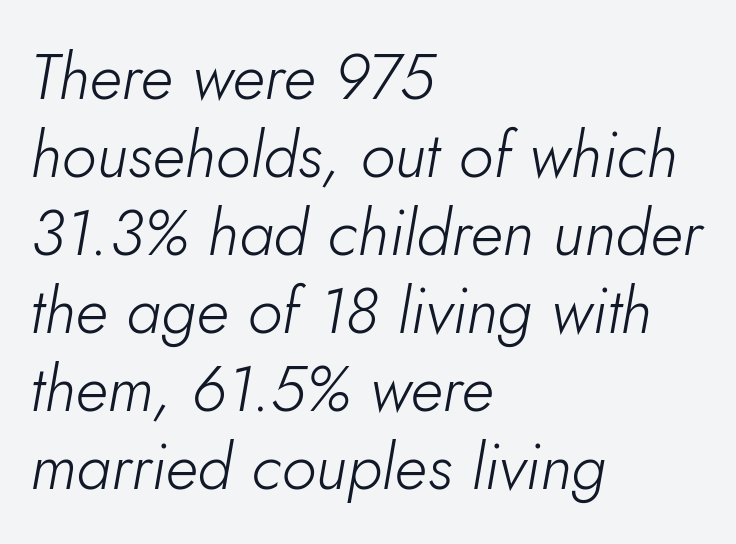
Q: Is the text bold? A: No.
Q: Is the text italic (slanted)? A: Yes, it leans right by about 5 degrees.
Q: Is the text underlined? A: No.
Q: How is the paragraph aligned? A: Left-aligned.
Q: Is the spacing between letters normal or unusually wide? A: Normal.
Q: Width (condensed, normal, or wide)? A: Normal.
Q: Stroke contrast? A: Low.
Q: x-height? A: Small.
Q: Monospaced? A: No.
